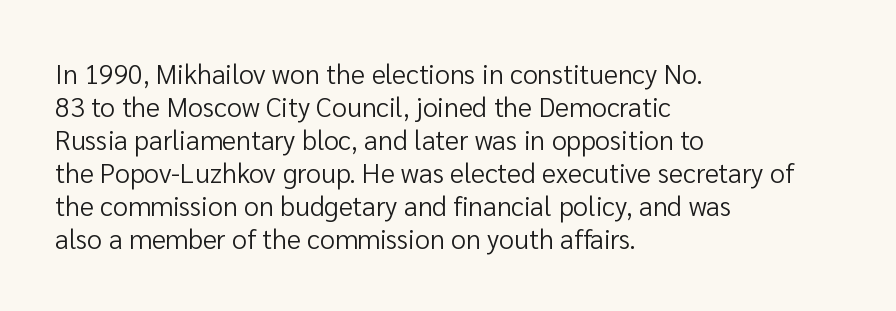
Q: Is the text bold? A: No.
Q: Is the text italic (slanted)? A: No, it is upright.
Q: Is the text underlined? A: No.
Q: How is the paragraph aligned? A: Left-aligned.
Q: Is the spacing between letters normal or unusually wide? A: Normal.
